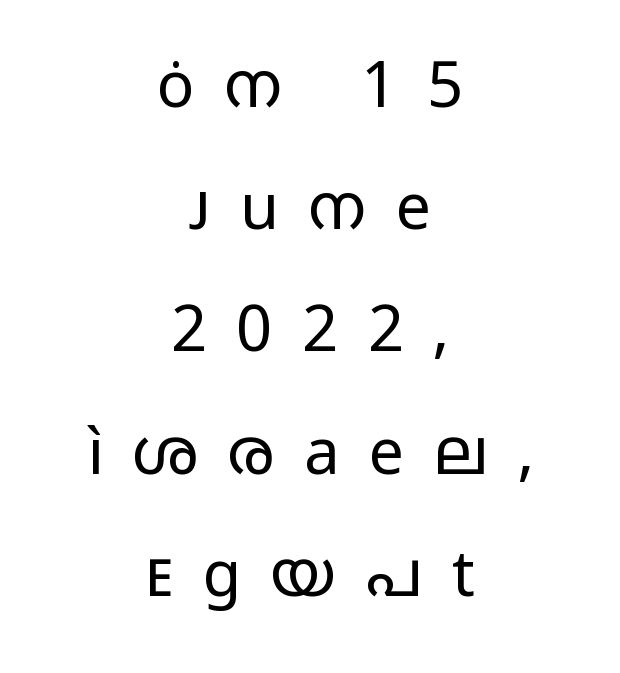
{"serif": "no", "italic": "no", "bold": "no", "weight": "regular", "width": "wide", "stroke_contrast": "low", "x_height": "medium", "monospaced": "no", "underline": "no", "align": "center", "line_spacing": "loose", "line_spacing_ratio": 1.94, "letter_spacing": "wide", "letter_spacing_em": 0.47, "glyph_px": 63}
